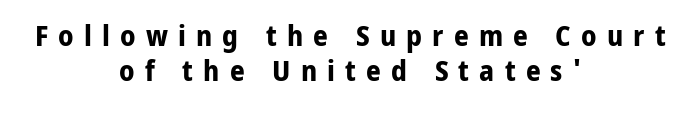
{"serif": "no", "italic": "no", "bold": "yes", "weight": "bold", "width": "normal", "stroke_contrast": "low", "x_height": "medium", "monospaced": "no", "underline": "no", "align": "center", "line_spacing_ratio": 1.22, "letter_spacing": "wide", "letter_spacing_em": 0.35, "glyph_px": 29}
